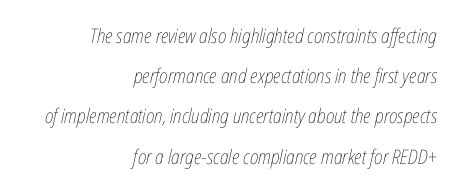
Students, observe: this is what heavily led, spacious text looks like. A typesetter would mark this as italic. Is the type heavy? It reads as light-to-regular instead. Casual observation: everything's shoved over to the right.
